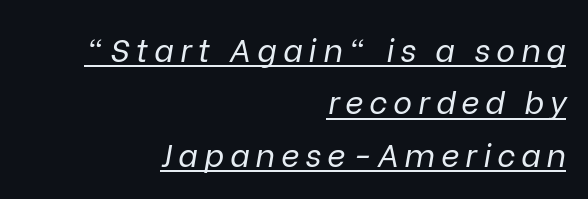
Q: Is the text bold? A: No.
Q: Is the text italic (slanted)? A: Yes, it leans right by about 9 degrees.
Q: Is the text underlined? A: Yes.
Q: How is the paragraph aligned? A: Right-aligned.
Q: Is the spacing between lines tight, normal or loose? A: Normal.
Q: Width (condensed, normal, or wide)? A: Normal.
Q: Stroke contrast? A: Low.
Q: x-height? A: Medium.
Q: Monospaced? A: No.
